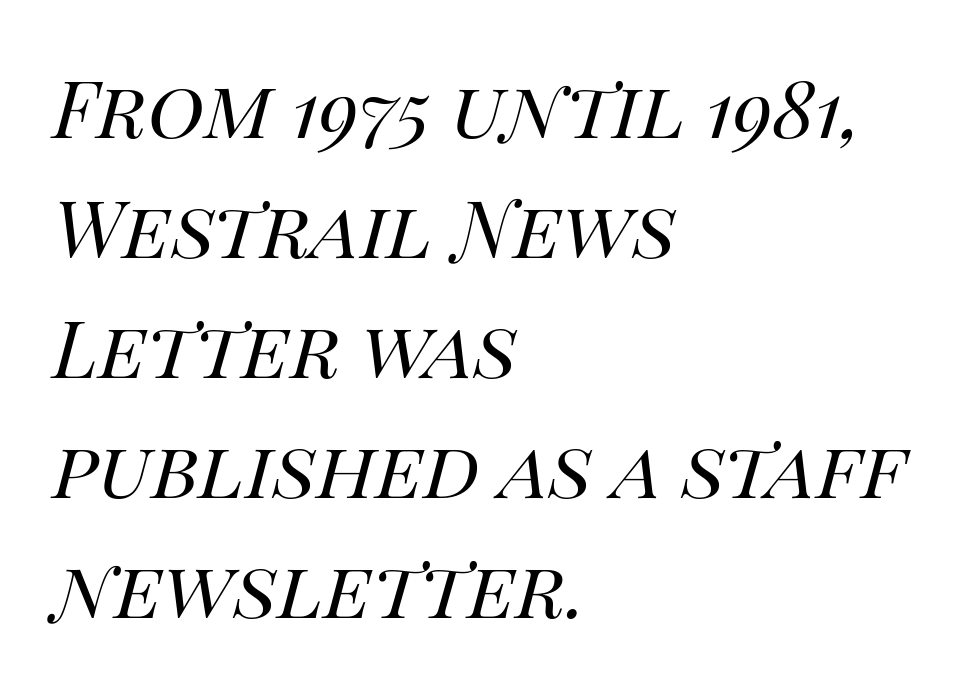
{"italic": "yes", "lean": "right", "slant_degrees": 14, "bold": "no", "weight": "regular", "width": "normal", "stroke_contrast": "high", "x_height": "large", "monospaced": "no", "underline": "no", "align": "left", "line_spacing": "normal", "line_spacing_ratio": 1.54, "letter_spacing": "normal", "letter_spacing_em": 0.0, "glyph_px": 78}
